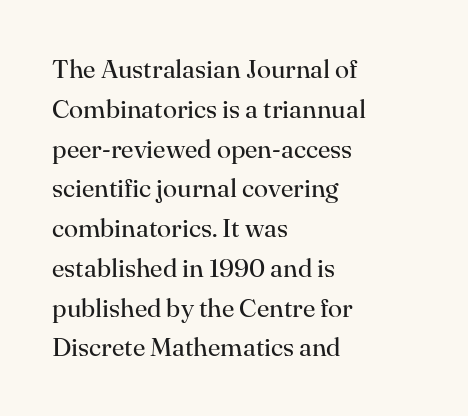
The image shows 26 px text type, upright; set left-aligned, normal line spacing (1.53x), normal letter spacing, not underlined.
